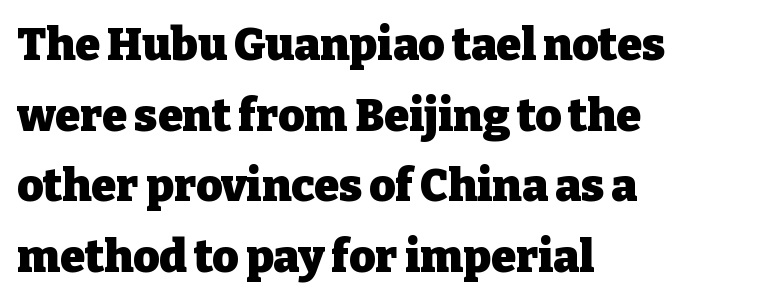
Q: Is the text bold? A: Yes.
Q: Is the text italic (slanted)? A: No, it is upright.
Q: Is the typeface a serif or a sans-serif typeface? A: Serif.
Q: Is the text underlined? A: No.
Q: How is the paragraph aligned? A: Left-aligned.
Q: Is the spacing between letters normal or unusually wide? A: Normal.
Q: Is the spacing between lines tight, normal or loose? A: Normal.
Q: Width (condensed, normal, or wide)? A: Normal.
Q: Stroke contrast? A: Low.
Q: x-height? A: Medium.
Q: Monospaced? A: No.
